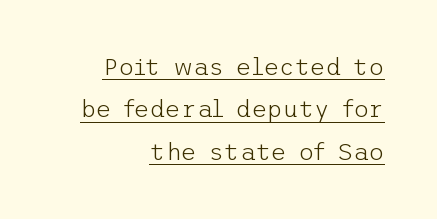
The image shows 24 px text type, upright; set right-aligned, line spacing 1.77x, normal letter spacing, underlined.
